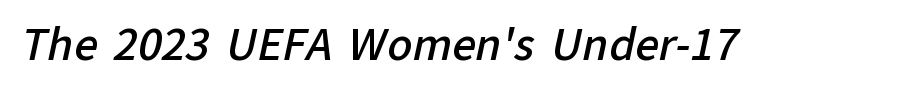
Slightly chunky letters — semibold, I'd say, not full bold. The strip under each line holds only bare page. The face used here is a sans, in the tradition of grotesques and geometrics. Compared with typical body copy, the letter spacing here is the same. Character widths vary here, with narrow letters taking less room than wide ones.
